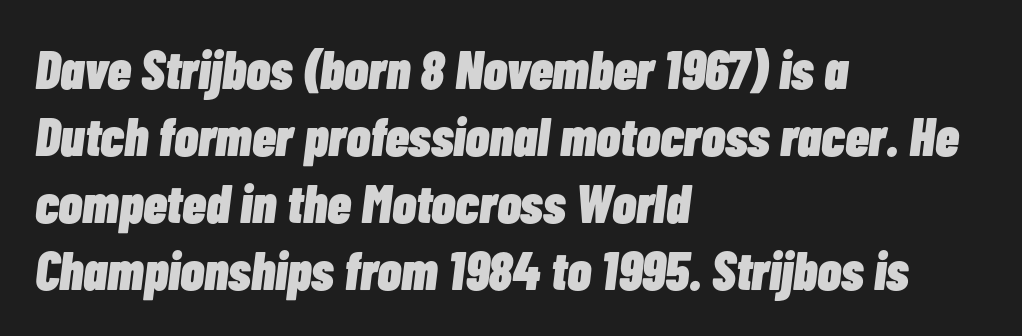
The image shows 54 px heavy, condensed type, italic (leaning right); set left-aligned, line spacing 1.24x, normal letter spacing, not underlined; low stroke contrast and a medium x-height.
